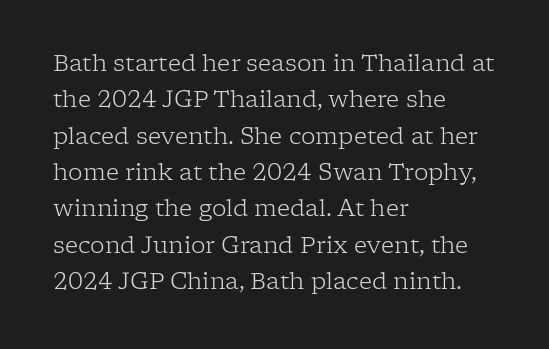
Compared with typical paragraphs, the rows here are spaced about the same. The letterforms sit at book weight or below. Ascenders rise straight up at ninety degrees. The lines are quadded left. Check the space under the baseline: it is left empty. Tracking value appears to be zero — textbook default spacing.
